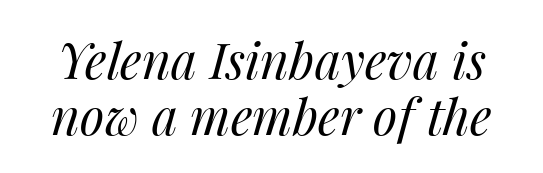
The horizontal fit of the characters is conventional and even. Just letters on the line, the space beneath them empty. Rows of type sit shoulder to shoulder in the vertical direction. There's an unmistakable incline to the writing here. Looks like regular typesetting: each glyph gets only the width it needs.
